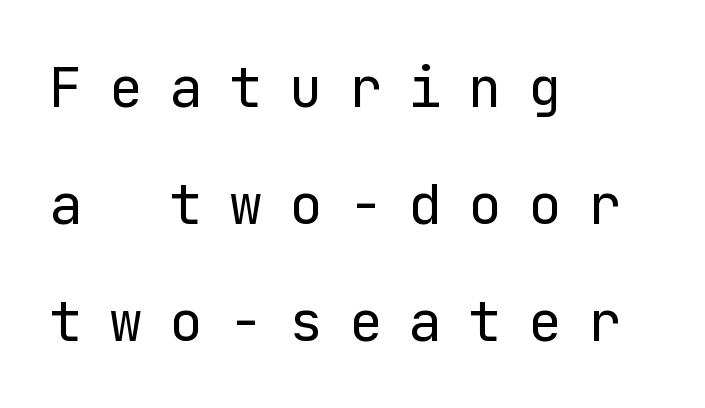
Q: Is the text bold? A: No.
Q: Is the text italic (slanted)? A: No, it is upright.
Q: Is the typeface a serif or a sans-serif typeface? A: Sans-serif.
Q: Is the text underlined? A: No.
Q: How is the paragraph aligned? A: Left-aligned.
Q: Is the spacing between letters normal or unusually wide? A: Unusually wide.
Q: Is the spacing between lines tight, normal or loose? A: Loose.
Q: Width (condensed, normal, or wide)? A: Normal.
Q: Stroke contrast? A: Low.
Q: x-height? A: Medium.
